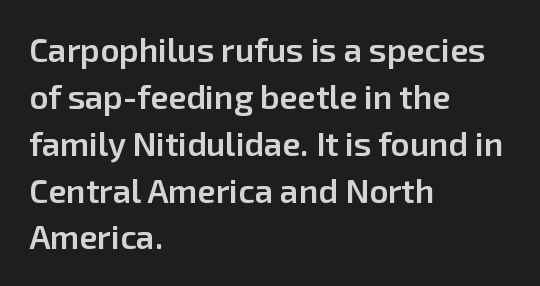
Q: Is the text bold? A: Semi-bold.
Q: Is the text italic (slanted)? A: No, it is upright.
Q: Is the typeface a serif or a sans-serif typeface? A: Sans-serif.
Q: Is the text underlined? A: No.
Q: How is the paragraph aligned? A: Left-aligned.
Q: Is the spacing between letters normal or unusually wide? A: Normal.
Q: Is the spacing between lines tight, normal or loose? A: Normal.
Q: Width (condensed, normal, or wide)? A: Normal.
Q: Stroke contrast? A: Low.
Q: x-height? A: Medium.
Q: Monospaced? A: No.
